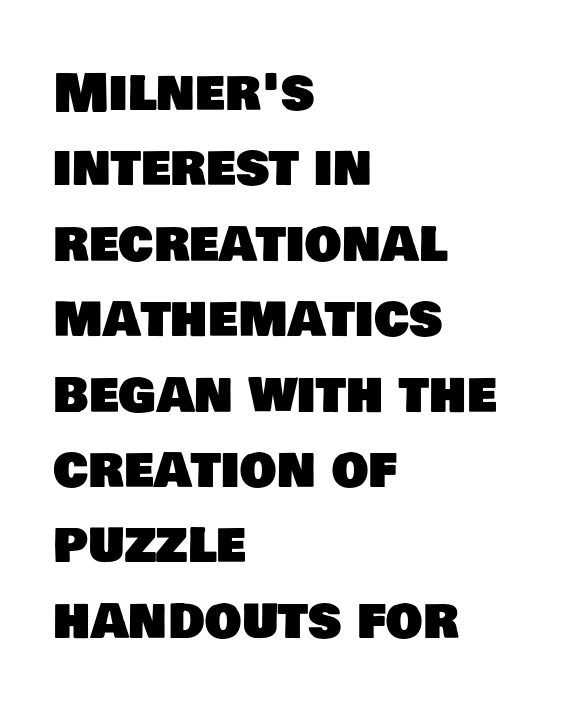
Q: Is the typeface a serif or a sans-serif typeface? A: Sans-serif.
Q: Is the text underlined? A: No.
Q: How is the paragraph aligned? A: Left-aligned.
Q: Is the spacing between letters normal or unusually wide? A: Normal.
Q: Is the spacing between lines tight, normal or loose? A: Normal.
Q: Width (condensed, normal, or wide)? A: Normal.
Q: Stroke contrast? A: Low.
Q: x-height? A: Large.
Q: Monospaced? A: No.
